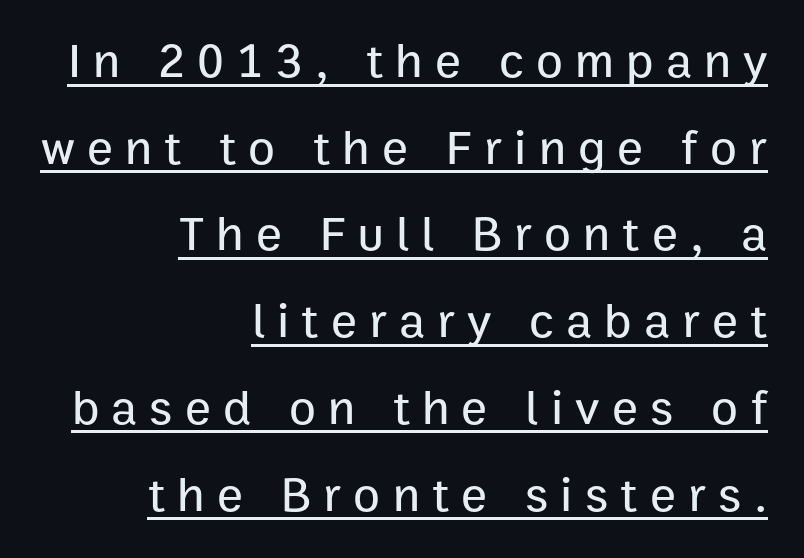
Compared with a flush-left layout, this one pins lines to the opposite, right side. Note the varied advance widths — an 'i' is clearly narrower than an 'm'. This sample uses a sans-serif face. How are the letters spaced? Widely, with obvious added tracking. When letters stand straight like this, we call the style roman or upright.
